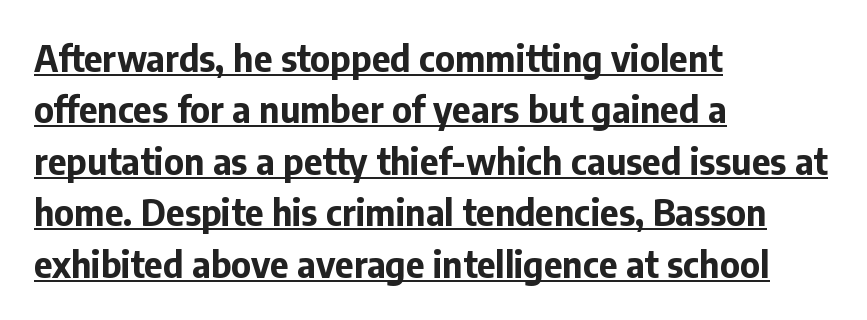
Q: Is the text bold? A: Yes.
Q: Is the text italic (slanted)? A: No, it is upright.
Q: Is the typeface a serif or a sans-serif typeface? A: Sans-serif.
Q: Is the text underlined? A: Yes.
Q: How is the paragraph aligned? A: Left-aligned.
Q: Is the spacing between letters normal or unusually wide? A: Normal.
Q: Is the spacing between lines tight, normal or loose? A: Normal.
Q: Width (condensed, normal, or wide)? A: Normal.
Q: Stroke contrast? A: Low.
Q: x-height? A: Medium.
Q: Monospaced? A: No.
